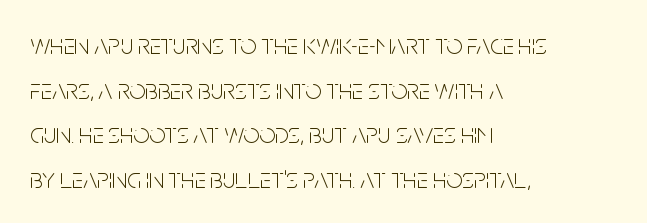
Q: Is the text bold? A: No.
Q: Is the text italic (slanted)? A: No, it is upright.
Q: Is the typeface a serif or a sans-serif typeface? A: Sans-serif.
Q: Is the text underlined? A: No.
Q: How is the paragraph aligned? A: Left-aligned.
Q: Is the spacing between letters normal or unusually wide? A: Normal.
Q: Is the spacing between lines tight, normal or loose? A: Normal.
Q: Width (condensed, normal, or wide)? A: Condensed.
Q: Stroke contrast? A: Low.
Q: x-height? A: Large.
Q: Monospaced? A: No.
